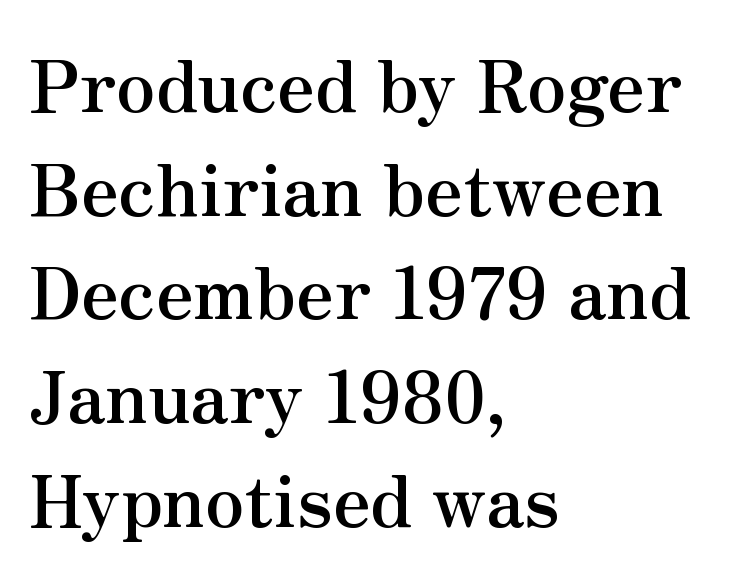
The image shows 71 px semibold serif type, upright; set left-aligned, normal line spacing (1.46x), normal letter spacing, not underlined; medium stroke contrast and a small x-height.
